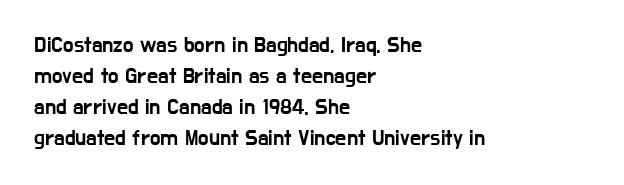
The image shows 22 px text type, upright; set left-aligned, normal line spacing (1.41x), normal letter spacing, not underlined.
